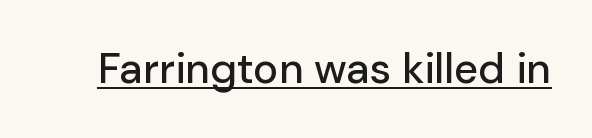
The image shows 42 px sans-serif type, upright; set normal letter spacing, underlined; low stroke contrast and a medium x-height.
